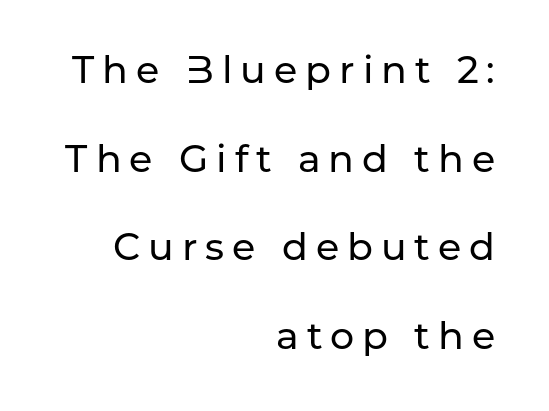
If you measured baseline to baseline, you'd find a long distance. No word sits above an underline. Line ends are locked; line starts wander. Tall strokes in this sample are plumb rather than angled.
